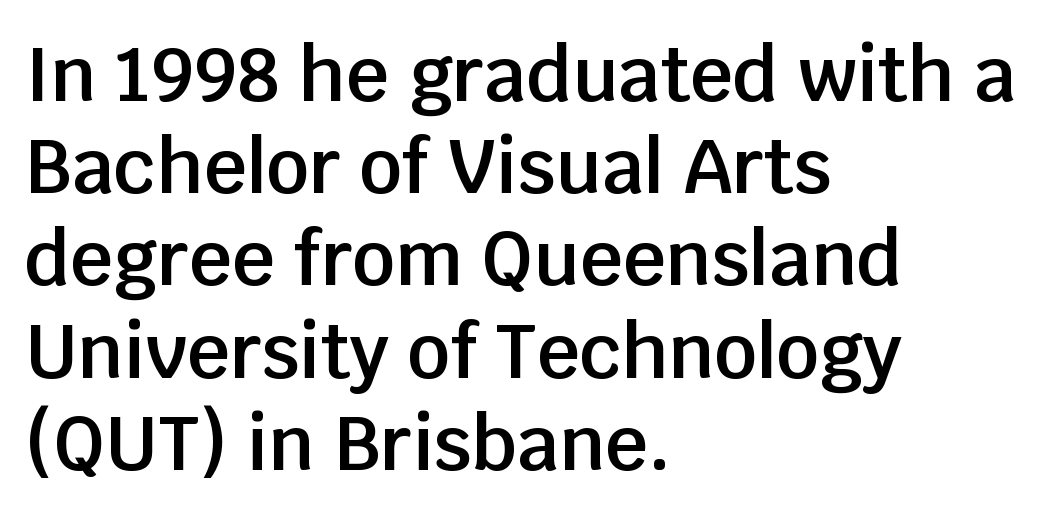
Spacing verdict: proportional, widths tailored to each character. Every character sits straight up, as roman type does. A student would call this left alignment; a typographer would say flush left, rag right. The tracking reads as untouched default to a designer's eye. The space directly below the letters is spotless.
